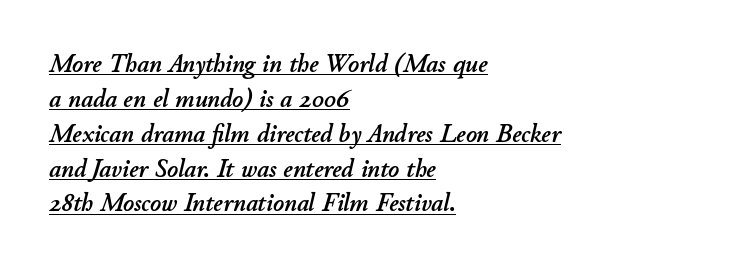
A continuous stroke trails under the words, as in a hyperlink. Tall strokes in this sample are angled rather than plumb. Short note: letters normally spaced. This rendering uses left alignment, leaving the right contour irregular.
